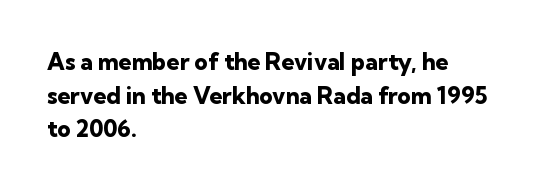
Each line starts at the same left margin while the right side varies. One glance says typical: line gaps are just what's usual. Nope, not italic — everything's standing straight. Plenty of ink on the page — the face is bold.
